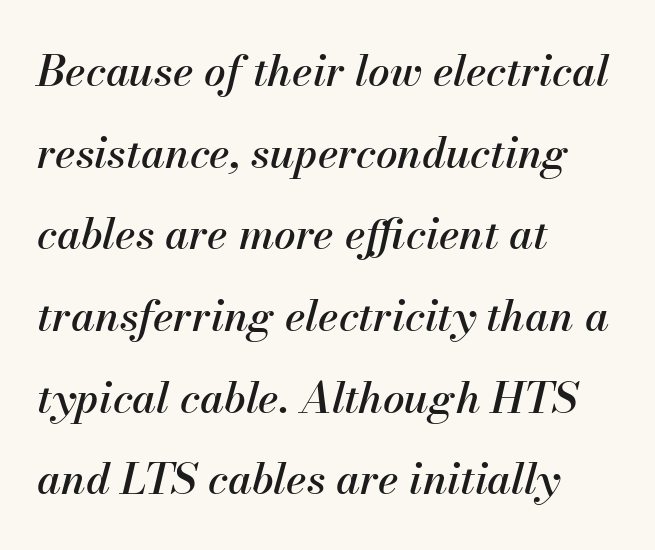
The block of text is sparse from top to bottom, with ample space between rows. Honestly, the letter spacing is just normal — you wouldn't notice it. Check the space under the baseline: it is left empty. Here the designer chose a conventional face with non-uniform glyph widths.
